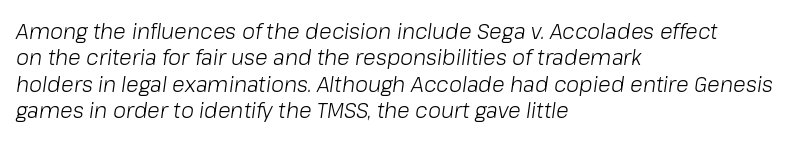
Q: Is the text bold? A: No.
Q: Is the text italic (slanted)? A: Yes, it leans right by about 8 degrees.
Q: Is the text underlined? A: No.
Q: How is the paragraph aligned? A: Left-aligned.
Q: Is the spacing between letters normal or unusually wide? A: Normal.
Q: Is the spacing between lines tight, normal or loose? A: Normal.
